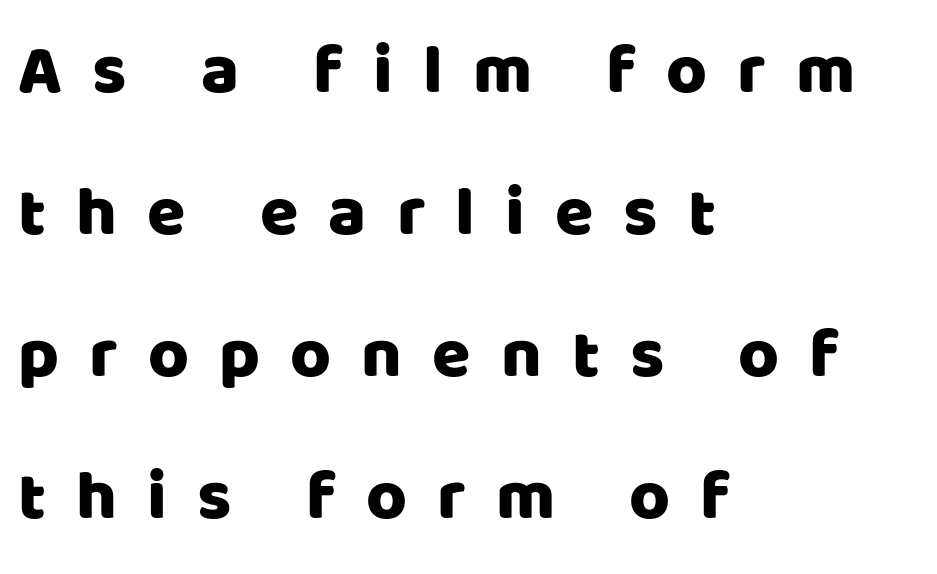
The image shows 70 px sans-serif type, upright; set left-aligned, loose line spacing (2.03x), unusually wide letter spacing (+0.43 em), not underlined; low stroke contrast and a large x-height.
